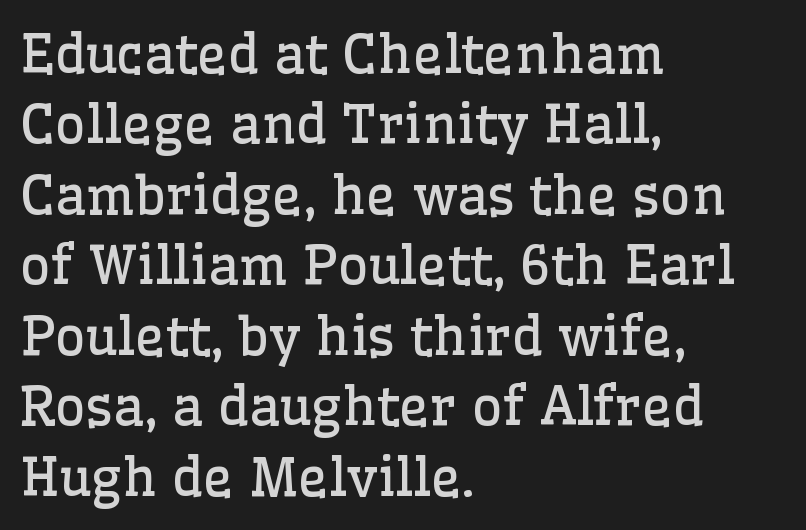
This sample has the flowing, uneven cadence of proportional lettering. Each row of text sits above clean, open space. No italicization has been applied; the sample stays upright. Stem width sits at or under what a default text font uses. Default kerning and tracking; the words read as compact shapes. If you drew a ruler down the left edge, every line would touch it.
